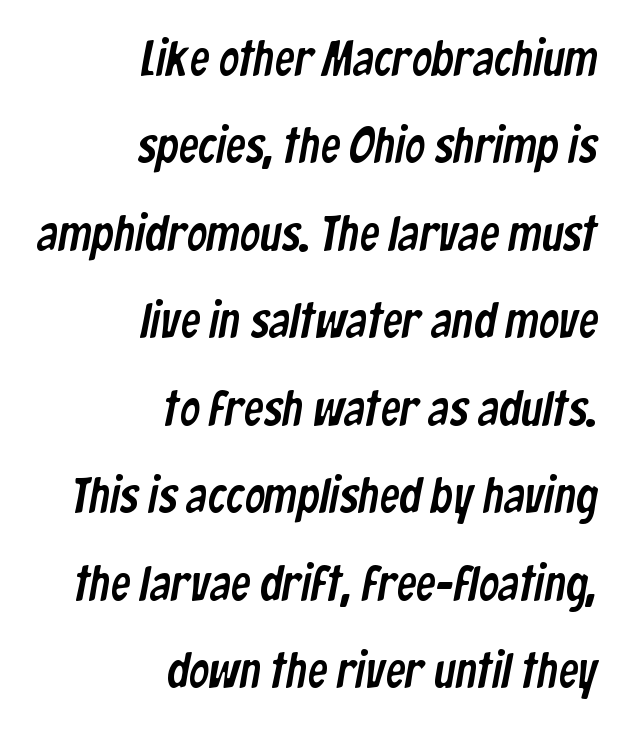
The image shows 50 px condensed sans-serif type; set right-aligned, line spacing 1.75x, normal letter spacing, not underlined; low stroke contrast and a medium x-height.
